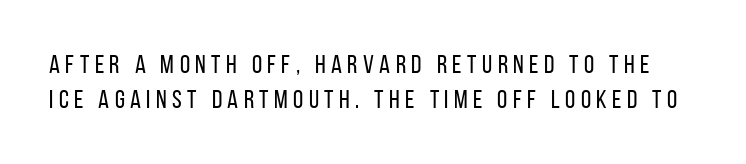
{"italic": "no", "bold": "no", "underline": "no", "line_spacing": "normal", "line_spacing_ratio": 1.36, "letter_spacing": "wide", "letter_spacing_em": 0.21, "glyph_px": 26}
